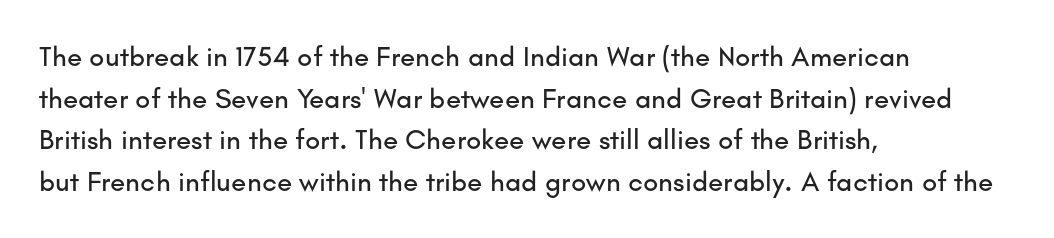
Q: Is the text italic (slanted)? A: No, it is upright.
Q: Is the typeface a serif or a sans-serif typeface? A: Sans-serif.
Q: Is the text underlined? A: No.
Q: How is the paragraph aligned? A: Left-aligned.
Q: Is the spacing between letters normal or unusually wide? A: Normal.
Q: Is the spacing between lines tight, normal or loose? A: Normal.
Q: Width (condensed, normal, or wide)? A: Normal.
Q: Stroke contrast? A: Low.
Q: x-height? A: Small.
Q: Monospaced? A: No.
